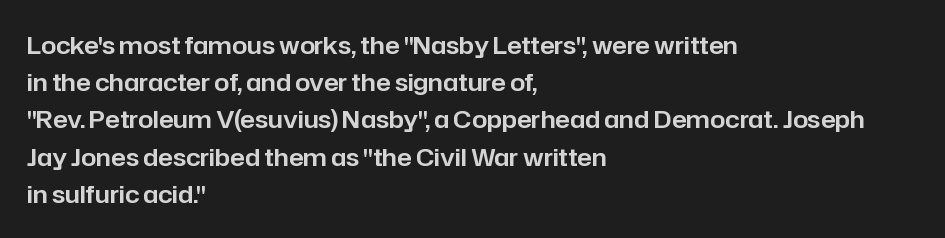
{"italic": "no", "underline": "no", "align": "left", "line_spacing": "normal", "line_spacing_ratio": 1.55, "letter_spacing": "normal", "letter_spacing_em": 0.0, "glyph_px": 24}
